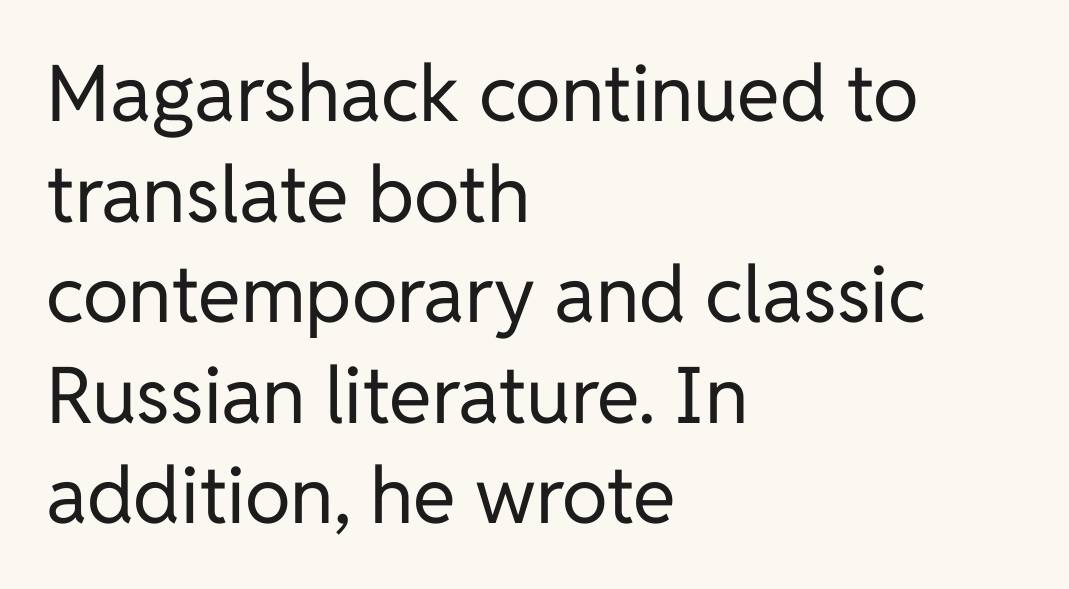
The image shows 78 px regular-weight sans-serif type, upright; set left-aligned, normal line spacing (1.29x), normal letter spacing, not underlined; low stroke contrast and a medium x-height.
